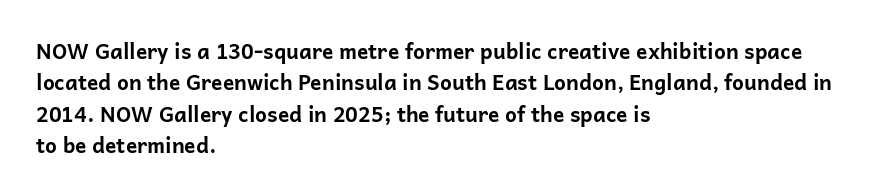
Q: Is the text bold? A: Yes.
Q: Is the text italic (slanted)? A: No, it is upright.
Q: Is the text underlined? A: No.
Q: How is the paragraph aligned? A: Left-aligned.
Q: Is the spacing between letters normal or unusually wide? A: Normal.
Q: Is the spacing between lines tight, normal or loose? A: Normal.
